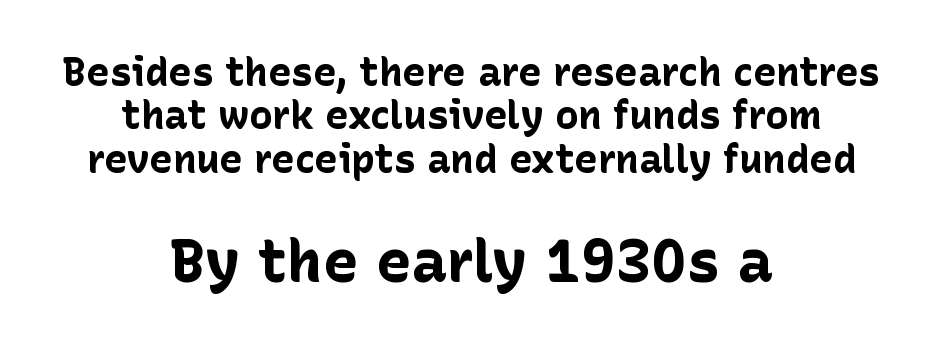
The image shows 59 px bold sans-serif type, upright; set centered, tight line spacing (1.11x), normal letter spacing, not underlined; the second (bottom) block is 1.51x larger; low stroke contrast and a medium x-height.
